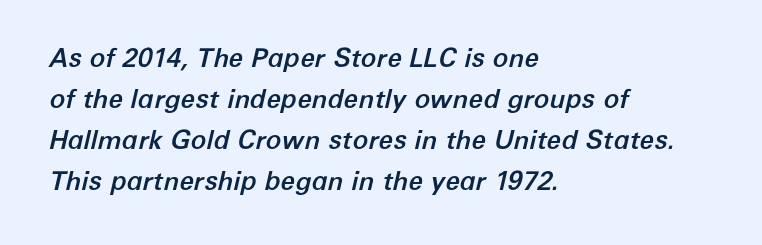
Q: Is the text italic (slanted)? A: Yes, it leans right by about 12 degrees.
Q: Is the text underlined? A: No.
Q: How is the paragraph aligned? A: Left-aligned.
Q: Is the spacing between letters normal or unusually wide? A: Normal.
Q: Is the spacing between lines tight, normal or loose? A: Normal.
